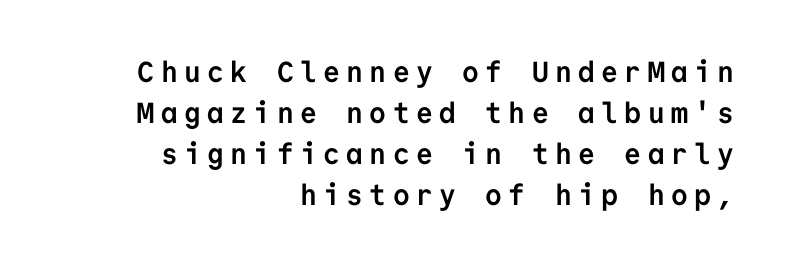
The image shows 29 px semibold sans-serif type, upright, monospaced; set right-aligned, normal line spacing (1.41x), unusually wide letter spacing (+0.22 em), not underlined; low stroke contrast and a medium x-height.
